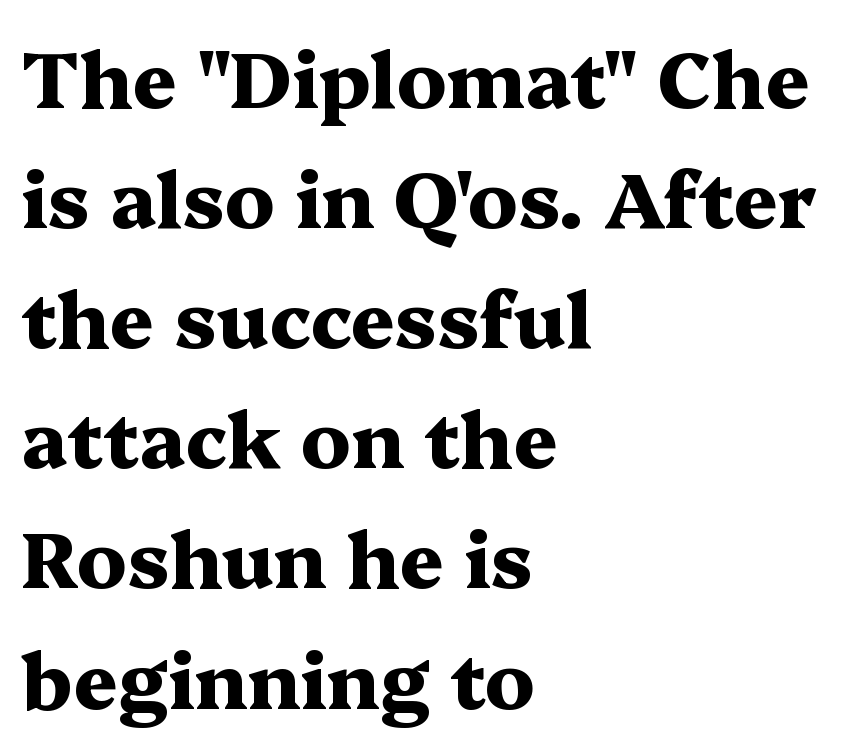
Q: Is the text bold? A: Yes.
Q: Is the text italic (slanted)? A: No, it is upright.
Q: Is the typeface a serif or a sans-serif typeface? A: Serif.
Q: Is the text underlined? A: No.
Q: How is the paragraph aligned? A: Left-aligned.
Q: Is the spacing between letters normal or unusually wide? A: Normal.
Q: Is the spacing between lines tight, normal or loose? A: Normal.
Q: Width (condensed, normal, or wide)? A: Wide.
Q: Stroke contrast? A: Medium.
Q: x-height? A: Medium.
Q: Monospaced? A: No.
